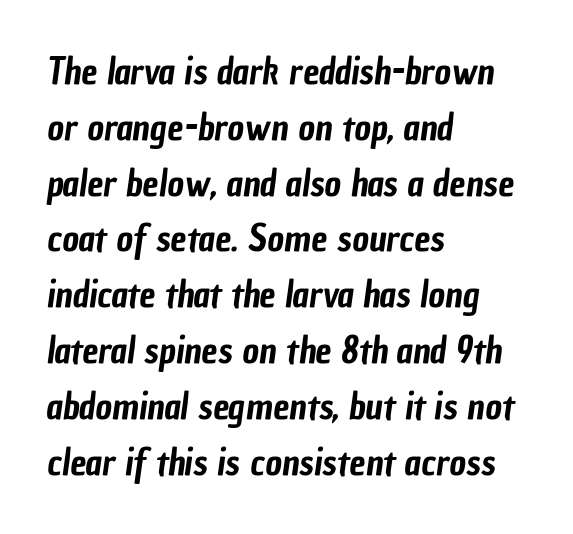
The letters sit at their default tracking, neither squeezed nor spread. Is this a sans? Yes — the strokes have no serifs. In terms of leading, this rendering sits right in the middle. Is this a fixed-width face? No — the glyphs have proportional, varying widths.
